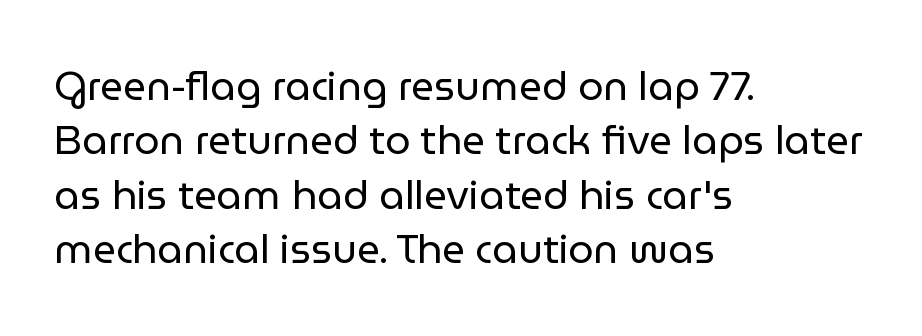
The image shows 40 px regular-weight sans-serif type, upright; set left-aligned, normal line spacing (1.36x), normal letter spacing, not underlined; low stroke contrast and a medium x-height.
